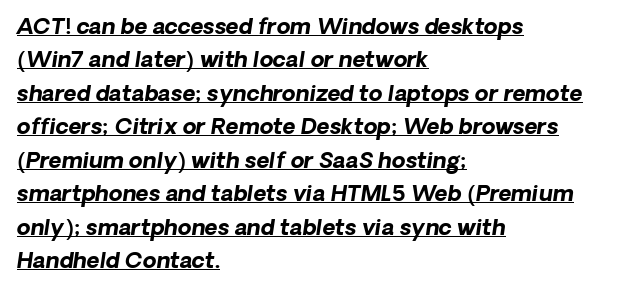
The image shows 22 px bold type, italic (leaning right); set left-aligned, normal line spacing (1.52x), normal letter spacing, underlined.
